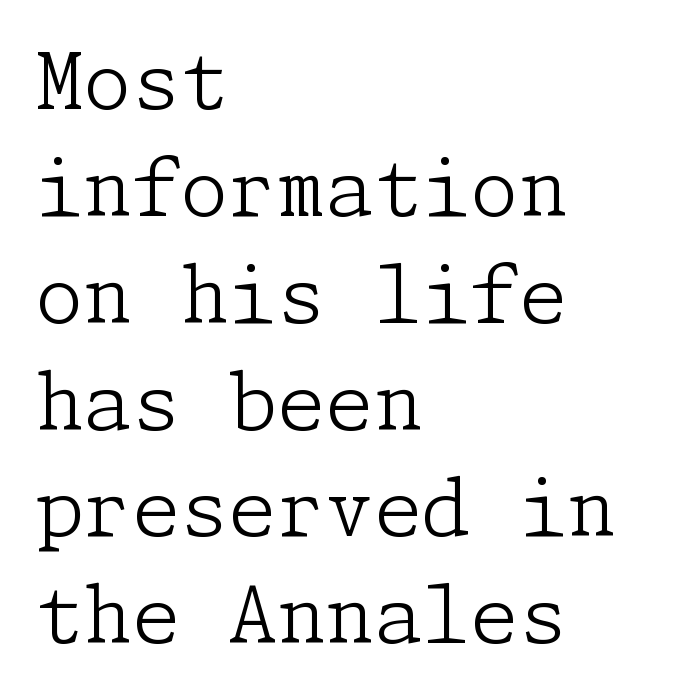
The image shows 78 px light serif type, upright; set left-aligned, normal line spacing (1.37x), normal letter spacing, not underlined; low stroke contrast and a medium x-height.
